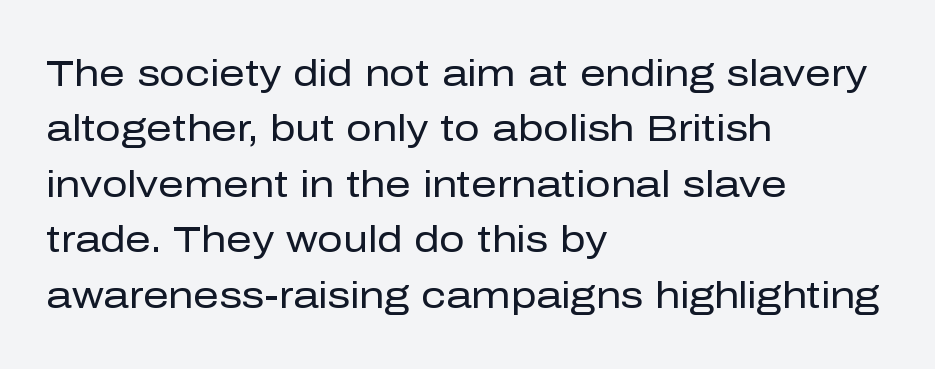
Students, note that the glyphs here touch the page at normal intervals. Upright lettering throughout. Words float on clear page, feet unadorned. Regular leading. The letterforms sit at book weight or below.
